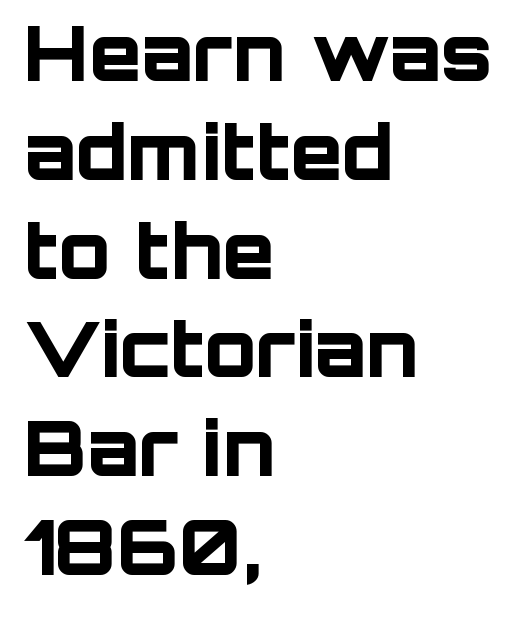
{"serif": "no", "italic": "no", "bold": "yes", "weight": "bold", "width": "normal", "stroke_contrast": "low", "x_height": "large", "monospaced": "no", "underline": "no", "align": "left", "line_spacing": "normal", "line_spacing_ratio": 1.3, "letter_spacing": "normal", "letter_spacing_em": 0.0, "glyph_px": 76}
